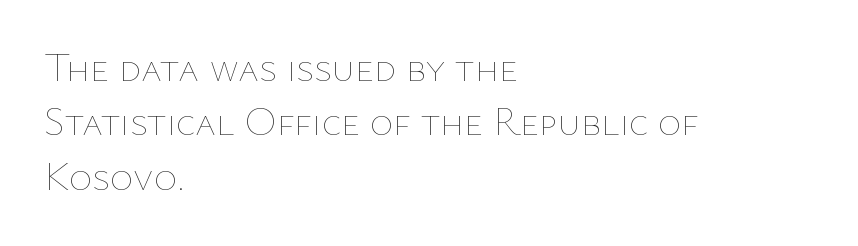
{"italic": "no", "bold": "no", "weight": "thin", "width": "normal", "stroke_contrast": "low", "x_height": "medium", "monospaced": "no", "underline": "no", "align": "left", "line_spacing": "normal", "line_spacing_ratio": 1.36, "letter_spacing": "normal", "letter_spacing_em": 0.0, "glyph_px": 40}
